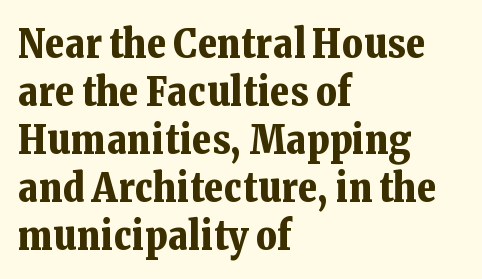
Does the type have serifs? Yes, each stem ends in a small foot. Think of a printed novel: that variable character pitch is what you see here. A typesetter would call this zero additional tracking. Posture: vertical.
